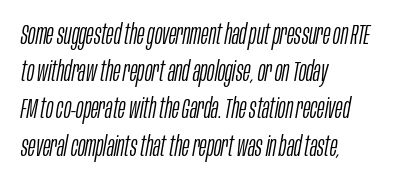
Vertical stems look standard width or narrower in stroke. Notice how the passage keeps a crisp vertical edge on the left only. Looks like regular typesetting: each glyph gets only the width it needs. Style check: oblique. This rendering leaves character spacing at its baseline value. The vertical gap from one line to the next is medium.
